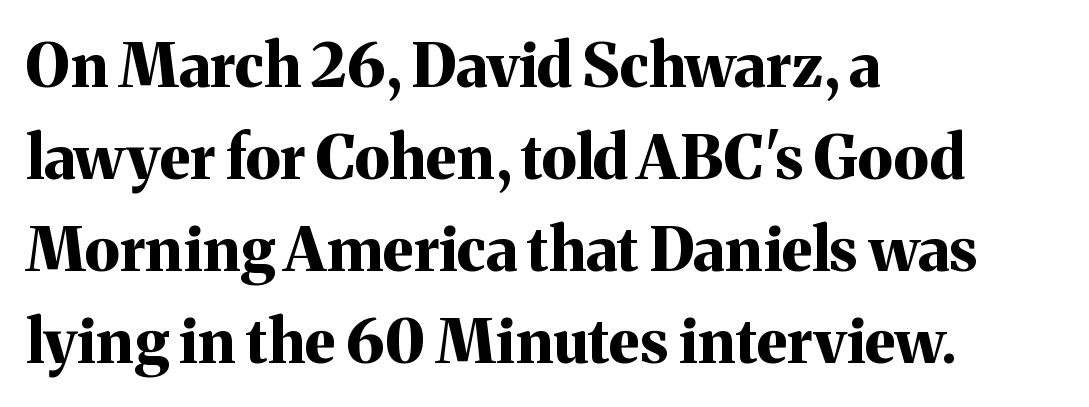
Q: Is the text bold? A: Yes.
Q: Is the text italic (slanted)? A: No, it is upright.
Q: Is the typeface a serif or a sans-serif typeface? A: Serif.
Q: Is the text underlined? A: No.
Q: How is the paragraph aligned? A: Left-aligned.
Q: Is the spacing between letters normal or unusually wide? A: Normal.
Q: Is the spacing between lines tight, normal or loose? A: Normal.
Q: Width (condensed, normal, or wide)? A: Normal.
Q: Stroke contrast? A: Medium.
Q: x-height? A: Medium.
Q: Monospaced? A: No.
